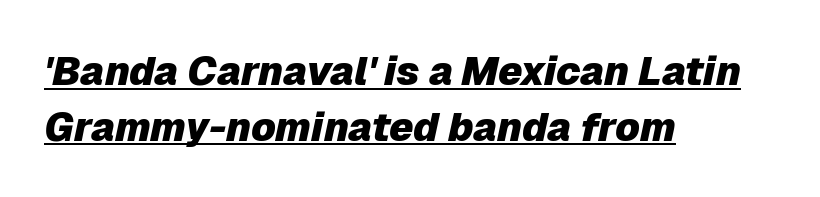
Q: Is the text bold? A: Yes.
Q: Is the text italic (slanted)? A: Yes, it leans right by about 12 degrees.
Q: Is the text underlined? A: Yes.
Q: How is the paragraph aligned? A: Left-aligned.
Q: Is the spacing between letters normal or unusually wide? A: Normal.
Q: Is the spacing between lines tight, normal or loose? A: Normal.
Q: Width (condensed, normal, or wide)? A: Normal.
Q: Stroke contrast? A: Low.
Q: x-height? A: Medium.
Q: Monospaced? A: No.
